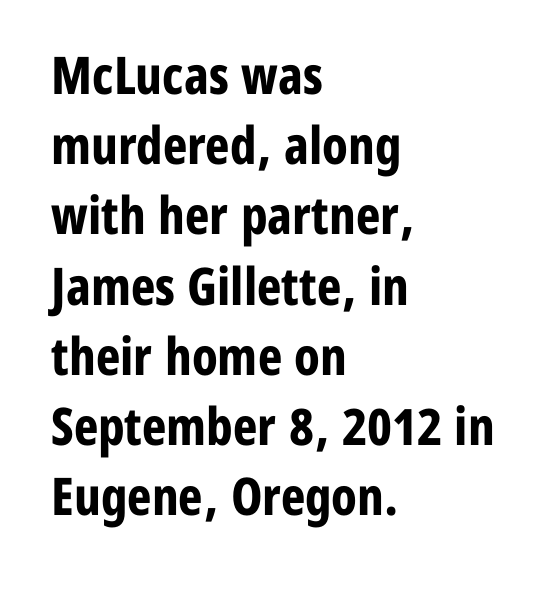
Regarding leading, the lines here are spaced in the standard way. Rule under the text: the space is simply empty. Here the designer chose a conventional face with non-uniform glyph widths. Thick stems and heavy bowls — unmistakably bold.
